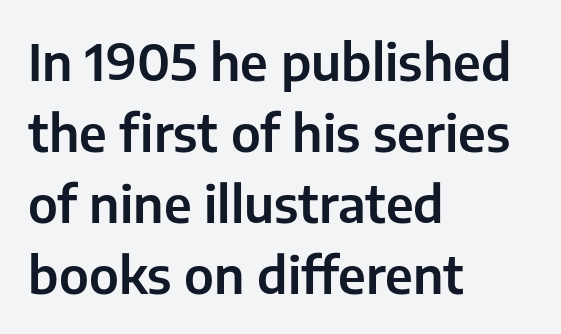
The image shows 51 px sans-serif type, upright; set left-aligned, normal line spacing (1.39x), normal letter spacing, not underlined; low stroke contrast and a medium x-height.
